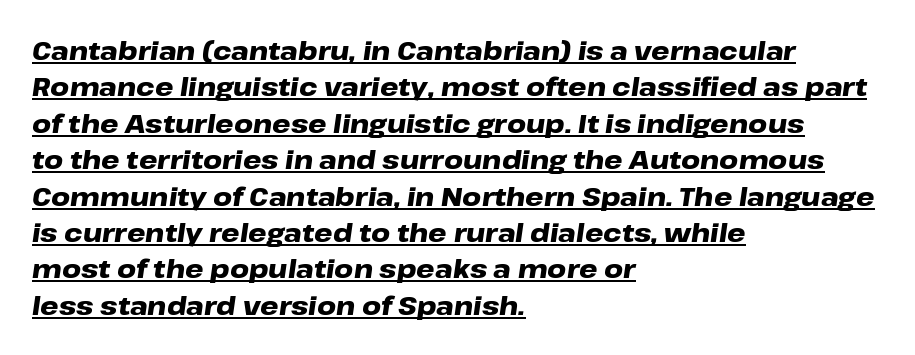
{"italic": "yes", "lean": "right", "slant_degrees": 8, "bold": "yes", "underline": "yes", "align": "left", "line_spacing": "normal", "line_spacing_ratio": 1.4, "letter_spacing": "normal", "letter_spacing_em": 0.0, "glyph_px": 26}
